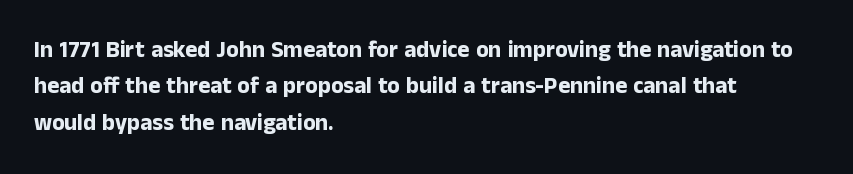
Q: Is the text bold? A: Yes.
Q: Is the text italic (slanted)? A: No, it is upright.
Q: Is the text underlined? A: No.
Q: How is the paragraph aligned? A: Left-aligned.
Q: Is the spacing between letters normal or unusually wide? A: Normal.
Q: Is the spacing between lines tight, normal or loose? A: Normal.
